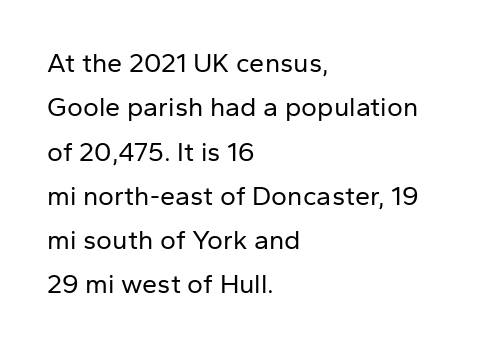
{"italic": "no", "bold": "no", "underline": "no", "align": "left", "line_spacing": "normal", "line_spacing_ratio": 1.64, "letter_spacing": "normal", "letter_spacing_em": 0.0, "glyph_px": 27}
